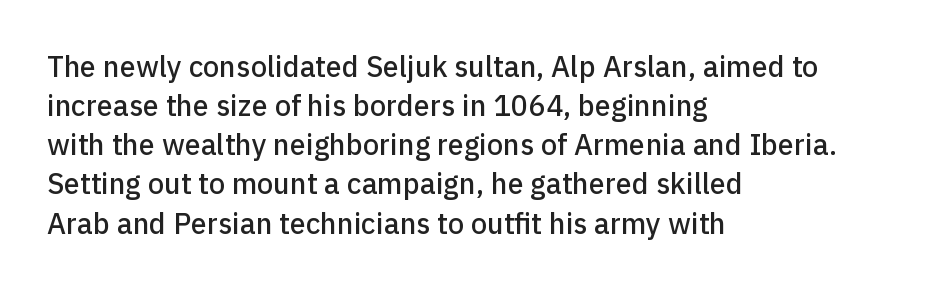
Nobody touched the tracking dial on this one. Words float on clear page, feet unadorned. The letters stand straight up with perfectly vertical stems. The face used here is proportionally spaced, like ordinary book or web type.
